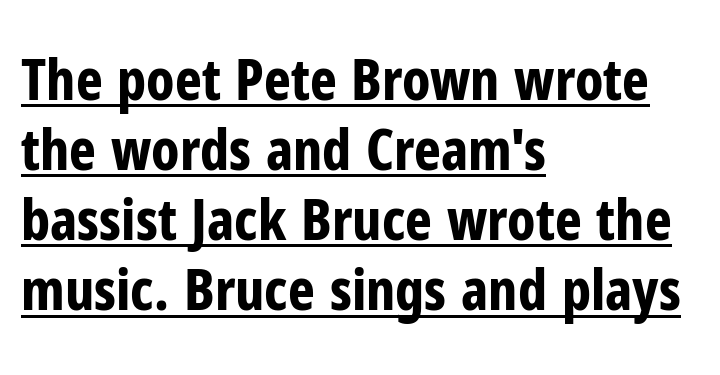
Q: Is the text bold? A: Yes.
Q: Is the text italic (slanted)? A: No, it is upright.
Q: Is the typeface a serif or a sans-serif typeface? A: Sans-serif.
Q: Is the text underlined? A: Yes.
Q: How is the paragraph aligned? A: Left-aligned.
Q: Is the spacing between letters normal or unusually wide? A: Normal.
Q: Width (condensed, normal, or wide)? A: Condensed.
Q: Stroke contrast? A: Low.
Q: x-height? A: Medium.
Q: Monospaced? A: No.
